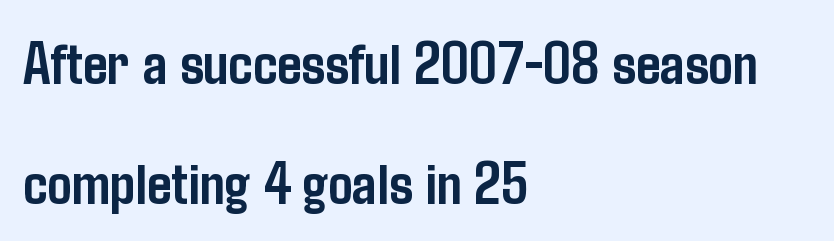
Is this a fixed-width face? No — the glyphs have proportional, varying widths. Every letter is thick-stroked: bold, no question. Glyph-to-glyph distance matches everyday printed text. Does the copy run flush right? No — it runs flush left.
